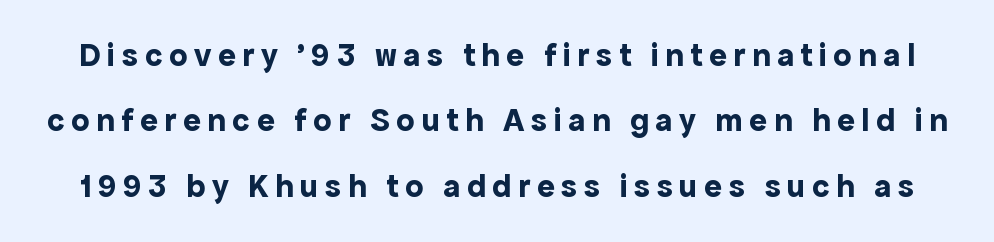
{"serif": "no", "italic": "no", "bold": "yes", "weight": "bold", "width": "normal", "x_height": "medium", "monospaced": "no", "underline": "no", "line_spacing": "loose", "line_spacing_ratio": 1.98, "letter_spacing": "wide", "letter_spacing_em": 0.2, "glyph_px": 33}
